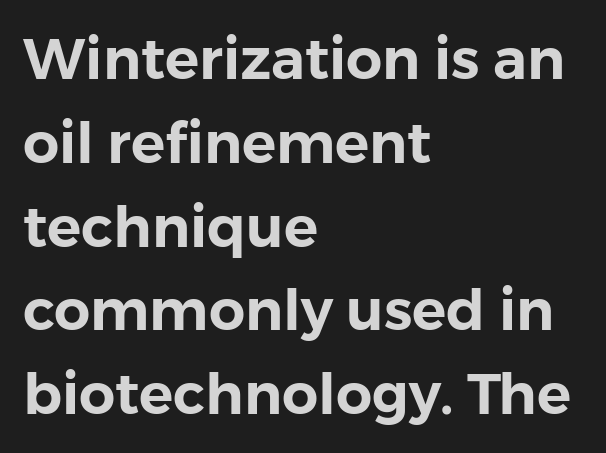
Is the letter spacing exaggerated? No — it looks like the ordinary default. Ordinary non-slanted type is in use. Is this a fixed-width face? No — the glyphs have proportional, varying widths. Line beginnings align vertically; line endings do not. I'd call this a sans setting — the letters go barefoot. Line spacing here is normal.
